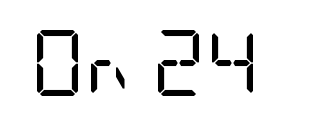
The image shows 66 px regular-weight, condensed sans-serif type, upright; set normal letter spacing, not underlined; low stroke contrast and a large x-height.
